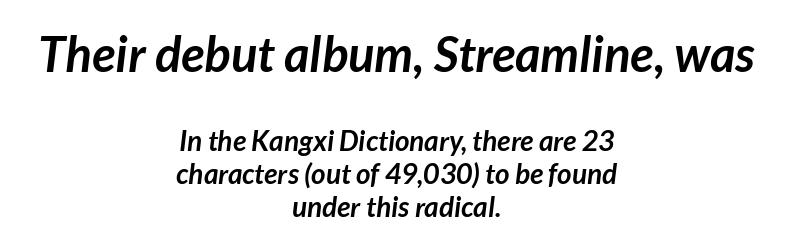
The image shows 49 px semibold sans-serif type; set centered, line spacing 1.19x, normal letter spacing, not underlined; the first (top) block is 1.75x larger; low stroke contrast and a medium x-height.
